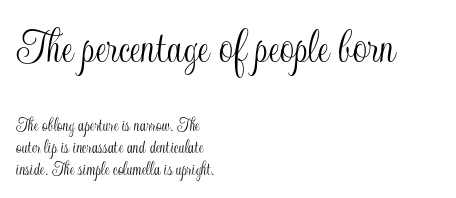
Is the lower block the larger one? No — the upper block carries the bigger type. A typesetter would call this proportional, since set widths differ per character. Each row of text sits above clean, open space. This block would grow much taller if given ordinary leading; it's compressed now. Reading down the block, your eye returns to a fixed left position each line.
